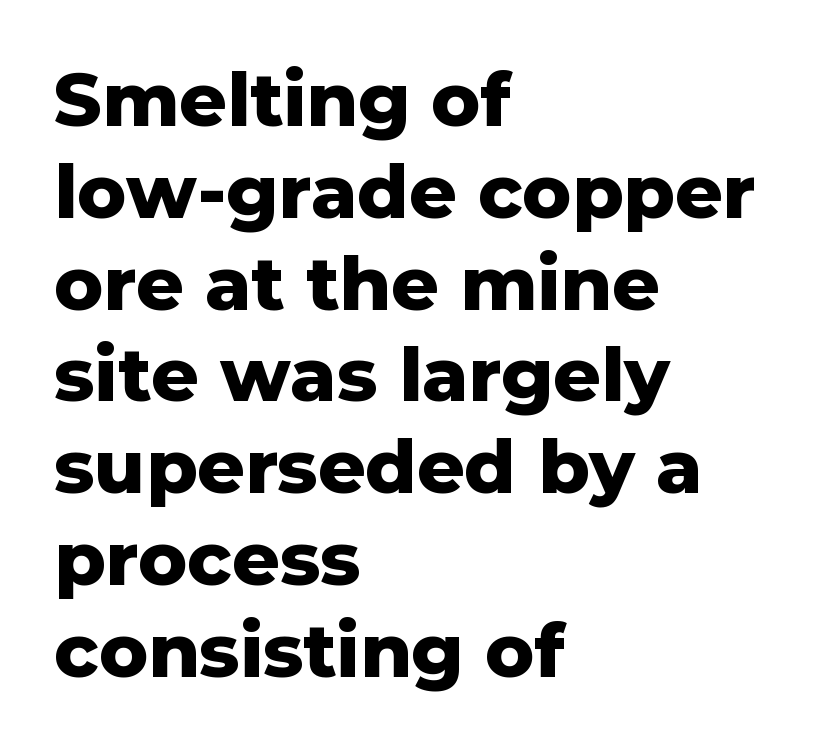
Q: Is the text bold? A: Yes.
Q: Is the text italic (slanted)? A: No, it is upright.
Q: Is the typeface a serif or a sans-serif typeface? A: Sans-serif.
Q: Is the text underlined? A: No.
Q: How is the paragraph aligned? A: Left-aligned.
Q: Is the spacing between letters normal or unusually wide? A: Normal.
Q: Width (condensed, normal, or wide)? A: Normal.
Q: Stroke contrast? A: Low.
Q: x-height? A: Medium.
Q: Monospaced? A: No.
